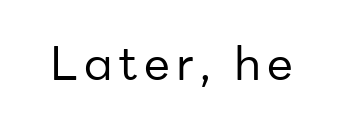
{"serif": "no", "italic": "no", "bold": "no", "weight": "regular", "width": "normal", "stroke_contrast": "low", "x_height": "medium", "monospaced": "no", "underline": "no", "glyph_px": 46}
